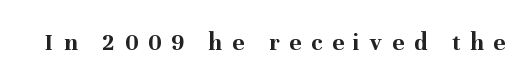
Q: Is the text bold? A: Yes.
Q: Is the text italic (slanted)? A: No, it is upright.
Q: Is the text underlined? A: No.
Q: Is the spacing between letters normal or unusually wide? A: Unusually wide.
